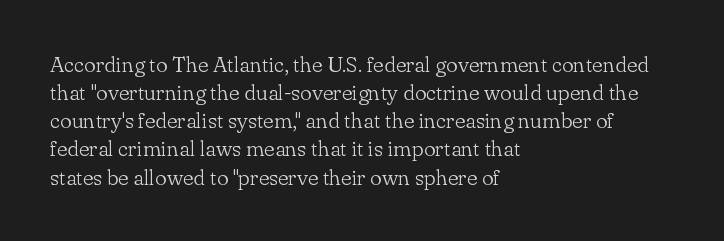
{"italic": "no", "bold": "no", "underline": "no", "align": "left", "line_spacing": "normal", "line_spacing_ratio": 1.28, "letter_spacing": "normal", "letter_spacing_em": 0.0, "glyph_px": 22}
